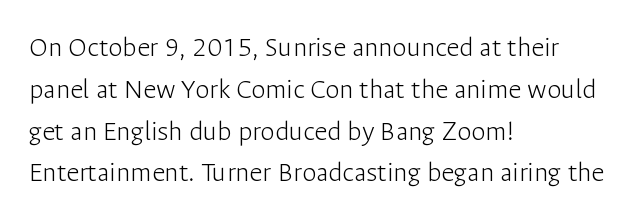
The image shows 29 px light sans-serif type, upright; set left-aligned, normal line spacing (1.44x), normal letter spacing, not underlined; low stroke contrast and a medium x-height.
